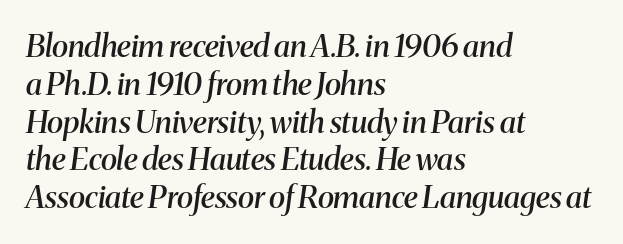
Q: Is the text bold? A: Semi-bold.
Q: Is the text italic (slanted)? A: Yes, it leans right by about 8 degrees.
Q: Is the typeface a serif or a sans-serif typeface? A: Serif.
Q: Is the text underlined? A: No.
Q: How is the paragraph aligned? A: Left-aligned.
Q: Is the spacing between letters normal or unusually wide? A: Normal.
Q: Width (condensed, normal, or wide)? A: Normal.
Q: Stroke contrast? A: Medium.
Q: x-height? A: Medium.
Q: Monospaced? A: No.
